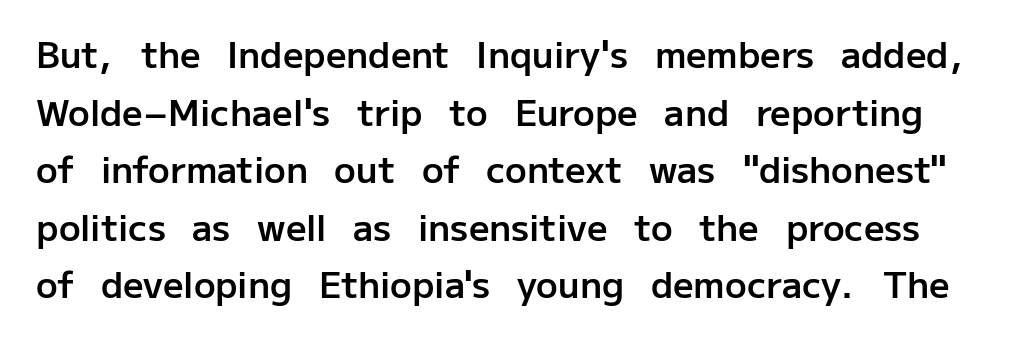
The image shows 36 px semibold sans-serif type, upright; set normal line spacing (1.6x), normal letter spacing, not underlined; low stroke contrast and a medium x-height.
